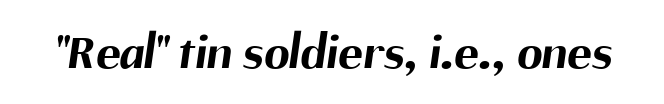
The image shows 51 px bold sans-serif type; set normal letter spacing, not underlined; medium stroke contrast and a medium x-height.
